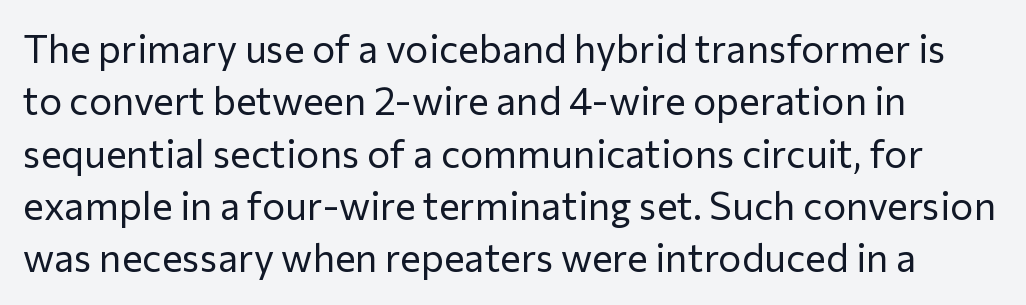
Q: Is the text bold? A: No.
Q: Is the text italic (slanted)? A: No, it is upright.
Q: Is the typeface a serif or a sans-serif typeface? A: Sans-serif.
Q: Is the text underlined? A: No.
Q: Is the spacing between letters normal or unusually wide? A: Normal.
Q: Is the spacing between lines tight, normal or loose? A: Normal.
Q: Width (condensed, normal, or wide)? A: Normal.
Q: Stroke contrast? A: Low.
Q: x-height? A: Medium.
Q: Monospaced? A: No.
